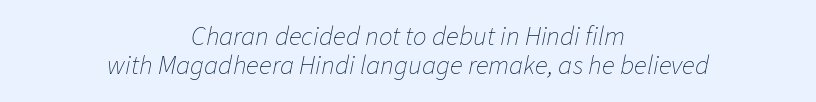
{"italic": "yes", "lean": "right", "slant_degrees": 11, "bold": "no", "underline": "no", "align": "center", "line_spacing": "tight", "line_spacing_ratio": 1.06, "letter_spacing": "normal", "letter_spacing_em": 0.0, "glyph_px": 27}
